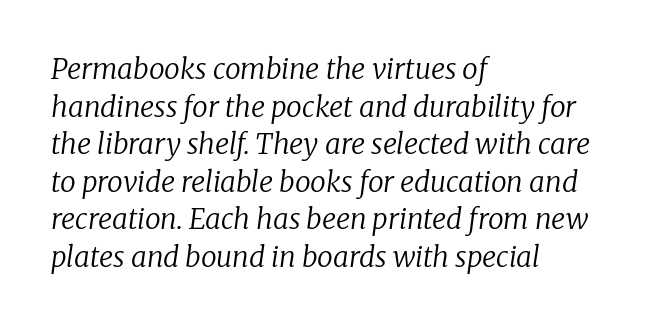
Q: Is the text bold? A: No.
Q: Is the text italic (slanted)? A: Yes, it leans right by about 8 degrees.
Q: Is the typeface a serif or a sans-serif typeface? A: Serif.
Q: Is the text underlined? A: No.
Q: How is the paragraph aligned? A: Left-aligned.
Q: Is the spacing between letters normal or unusually wide? A: Normal.
Q: Is the spacing between lines tight, normal or loose? A: Normal.
Q: Width (condensed, normal, or wide)? A: Normal.
Q: Stroke contrast? A: Low.
Q: x-height? A: Medium.
Q: Monospaced? A: No.
